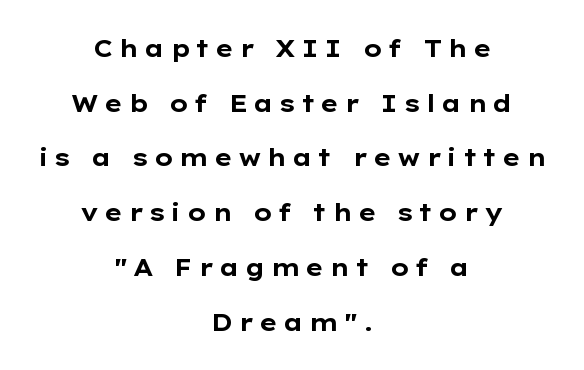
The image shows 24 px bold type, upright; set centered, loose line spacing (2.28x), unusually wide letter spacing (+0.21 em), not underlined.
